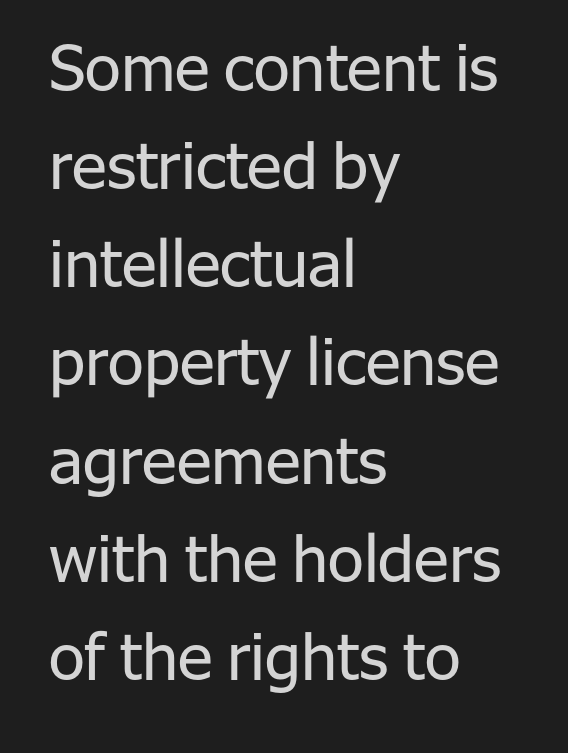
Stroke thickness stays within the range of a standard reading face or lighter. Between one letter and the next there's only the usual sliver of space. Examine the stroke ends and you'll find no serifs. In CSS terms this would be text-align: left. Evenly set lines give the paragraph a standard silhouette.
